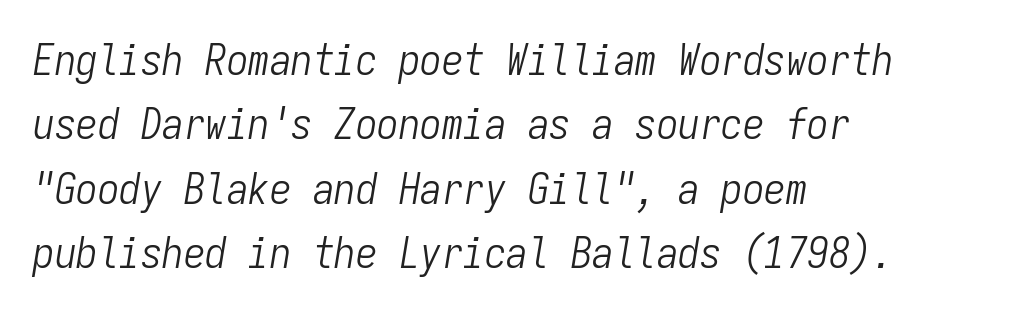
The image shows 43 px light, condensed type, italic (leaning right), monospaced; set left-aligned, normal line spacing (1.5x), normal letter spacing, not underlined; low stroke contrast and a medium x-height.
